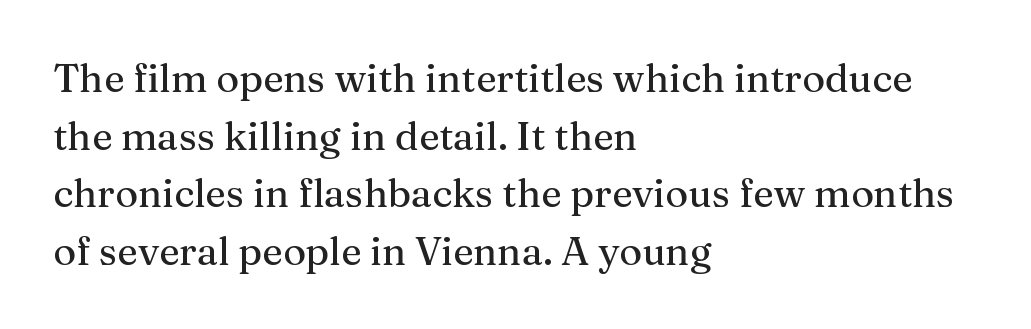
The image shows 39 px serif type, upright; set left-aligned, normal line spacing (1.48x), normal letter spacing, not underlined; medium stroke contrast and a medium x-height.
